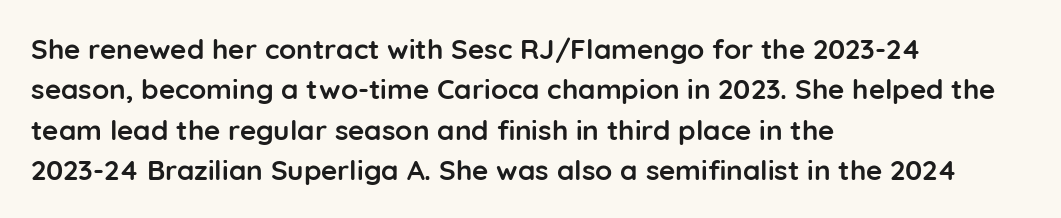
Q: Is the text bold? A: Yes.
Q: Is the text italic (slanted)? A: No, it is upright.
Q: Is the typeface a serif or a sans-serif typeface? A: Sans-serif.
Q: Is the text underlined? A: No.
Q: How is the paragraph aligned? A: Left-aligned.
Q: Is the spacing between letters normal or unusually wide? A: Normal.
Q: Is the spacing between lines tight, normal or loose? A: Normal.
Q: Width (condensed, normal, or wide)? A: Normal.
Q: Stroke contrast? A: Low.
Q: x-height? A: Medium.
Q: Monospaced? A: No.
